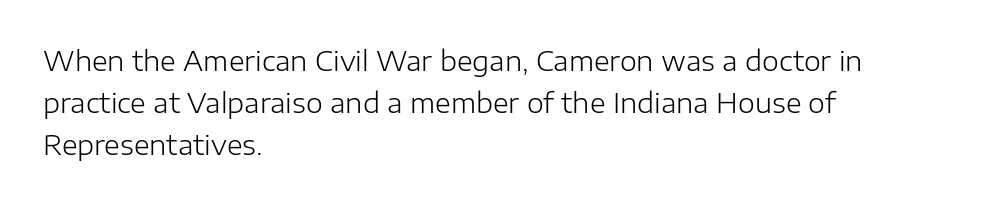
The image shows 27 px text type, upright; set left-aligned, normal line spacing (1.55x), normal letter spacing, not underlined.
